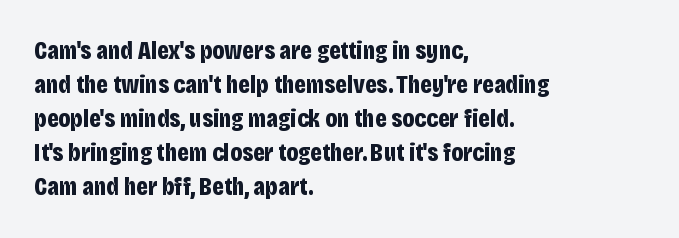
Typeset ragged right — the left edge is the straight one. Words float on clear page, feet unadorned. Vertically, the passage feels balanced, rows spaced as you'd expect. This sample uses plain, unmodified letter spacing. Summary of weight: heavy, a full bold. Characters remain perfectly vertical along every line.
